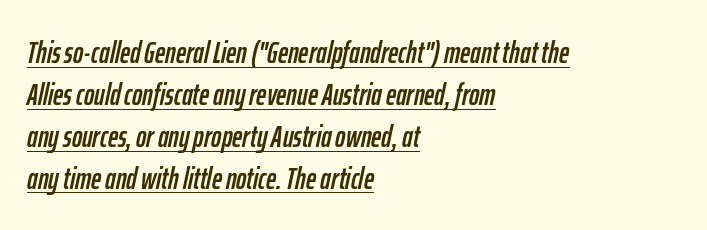
Q: Is the text italic (slanted)? A: Yes, it leans right by about 12 degrees.
Q: Is the text underlined? A: Yes.
Q: How is the paragraph aligned? A: Left-aligned.
Q: Is the spacing between letters normal or unusually wide? A: Normal.
Q: Is the spacing between lines tight, normal or loose? A: Normal.
Q: Width (condensed, normal, or wide)? A: Condensed.
Q: Stroke contrast? A: Low.
Q: x-height? A: Medium.
Q: Monospaced? A: No.
